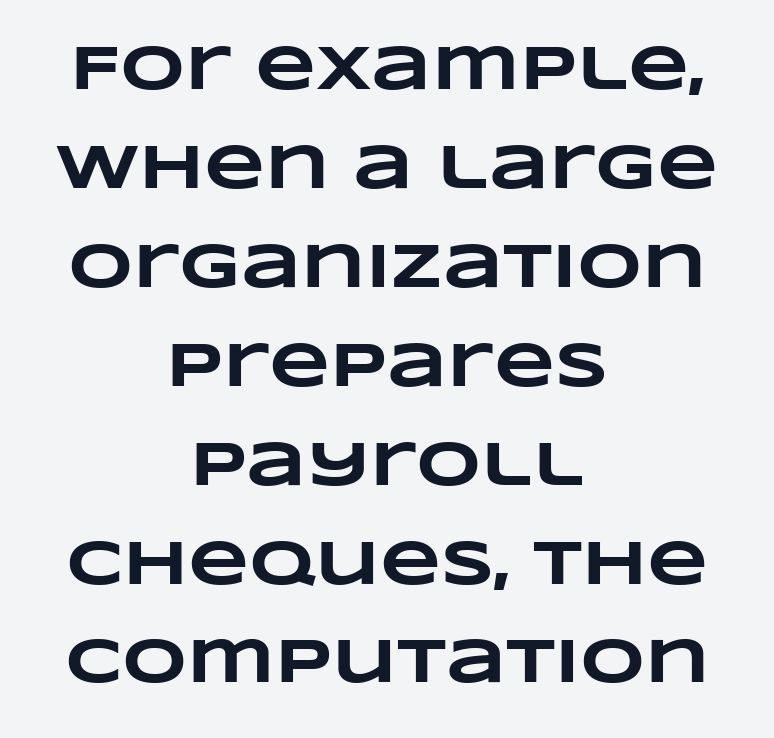
{"bold": "yes", "weight": "heavy", "width": "wide", "stroke_contrast": "low", "x_height": "large", "monospaced": "no", "underline": "no", "align": "center", "line_spacing": "normal", "line_spacing_ratio": 1.57, "letter_spacing": "normal", "letter_spacing_em": 0.0, "glyph_px": 63}
